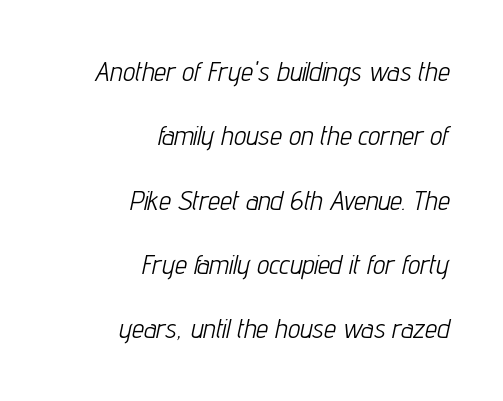
Leading: increased. On a weight scale, this lands at 450 or below. Posture: slanted. The letterforms sit shoulder to shoulder at normal distance.
